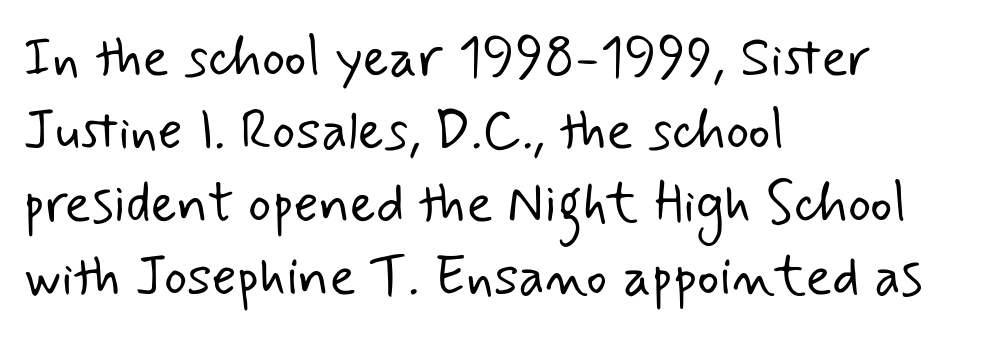
A typesetter would call this leading conventional body-copy spacing. The rendering anchors every line to the left-hand side. Underlining? Definitely not there. You could not count columns in this text — the font is proportionally spaced. Grotesque or geometric, the face here clearly has no serifs.
